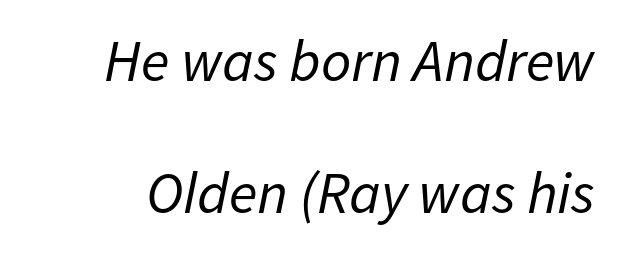
Character widths vary here, with narrow letters taking less room than wide ones. Designer's note — italics engaged. Glyph-to-glyph distance matches everyday printed text. Bold? No — there's no thickening of the strokes.
